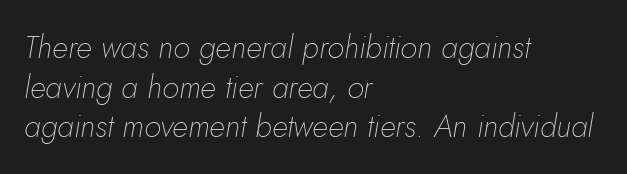
{"italic": "yes", "lean": "right", "slant_degrees": 5, "bold": "no", "weight": "thin", "width": "normal", "stroke_contrast": "low", "x_height": "small", "monospaced": "no", "underline": "no", "align": "left", "line_spacing": "normal", "line_spacing_ratio": 1.28, "letter_spacing": "normal", "letter_spacing_em": 0.0, "glyph_px": 31}
